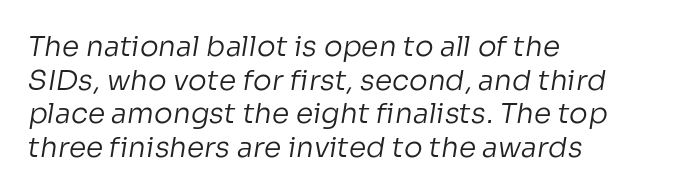
The image shows 28 px regular-weight sans-serif type; set left-aligned, line spacing 1.2x, normal letter spacing, not underlined; low stroke contrast and a medium x-height.
